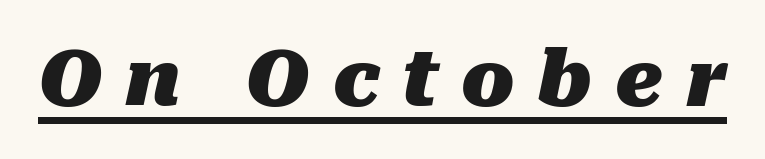
The image shows 78 px heavy type, italic (leaning right); set unusually wide letter spacing (+0.29 em), underlined; medium stroke contrast and a medium x-height.
